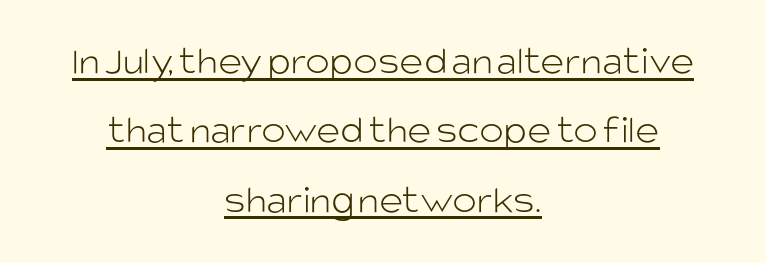
Q: Is the text bold? A: No.
Q: Is the text italic (slanted)? A: No, it is upright.
Q: Is the typeface a serif or a sans-serif typeface? A: Sans-serif.
Q: Is the text underlined? A: Yes.
Q: How is the paragraph aligned? A: Centered.
Q: Is the spacing between letters normal or unusually wide? A: Normal.
Q: Is the spacing between lines tight, normal or loose? A: Normal.
Q: Width (condensed, normal, or wide)? A: Normal.
Q: Stroke contrast? A: Low.
Q: x-height? A: Large.
Q: Monospaced? A: No.
